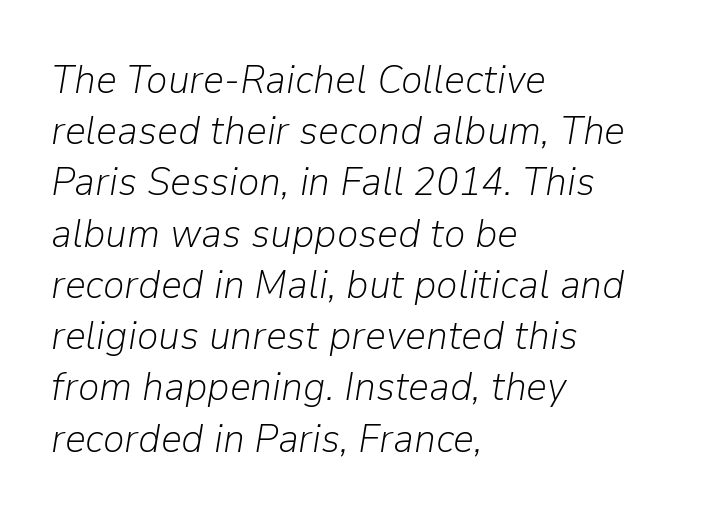
The image shows 41 px light type, italic (leaning right); set left-aligned, normal line spacing (1.25x), normal letter spacing, not underlined; low stroke contrast and a medium x-height.
